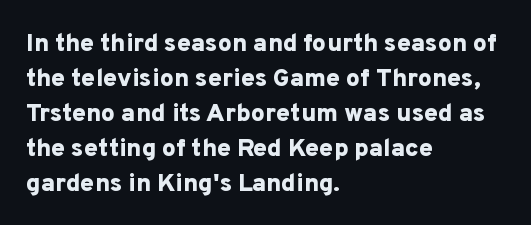
Nope, not italic — everything's standing straight. Regular leading. Teacher's note: observe the even left margin — that is flush-left alignment. The space beneath each line is pristine and unruled. Glyph-to-glyph distance matches everyday printed text.
